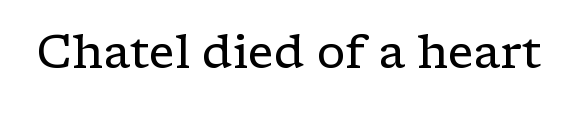
Q: Is the text bold? A: No.
Q: Is the text italic (slanted)? A: No, it is upright.
Q: Is the typeface a serif or a sans-serif typeface? A: Serif.
Q: Is the text underlined? A: No.
Q: Is the spacing between letters normal or unusually wide? A: Normal.
Q: Width (condensed, normal, or wide)? A: Wide.
Q: Stroke contrast? A: Low.
Q: x-height? A: Medium.
Q: Monospaced? A: No.
